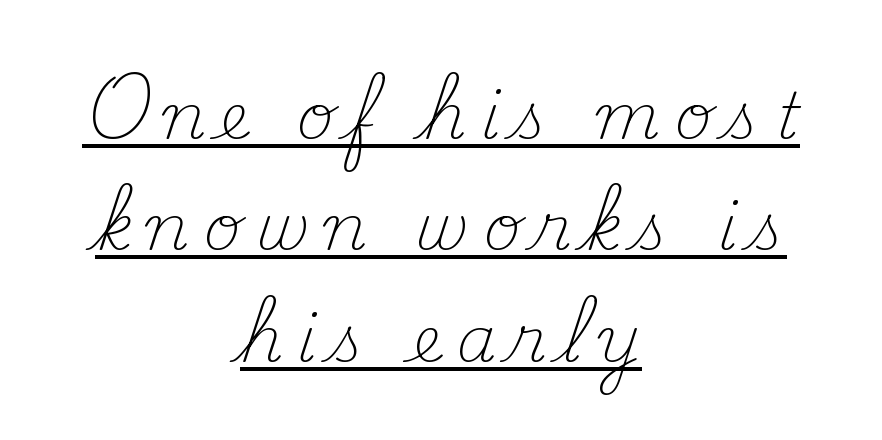
Q: Is the text bold? A: No.
Q: Is the text italic (slanted)? A: Yes.
Q: Is the typeface a serif or a sans-serif typeface? A: Serif.
Q: Is the text underlined? A: Yes.
Q: How is the paragraph aligned? A: Centered.
Q: Is the spacing between letters normal or unusually wide? A: Unusually wide.
Q: Width (condensed, normal, or wide)? A: Normal.
Q: Stroke contrast? A: Medium.
Q: x-height? A: Small.
Q: Monospaced? A: No.
